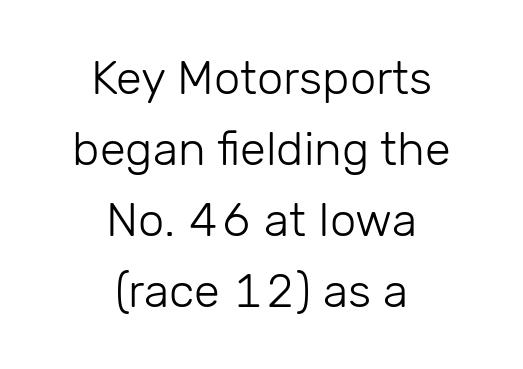
Students, observe: this is what conventionally led text looks like. Line starts and ends both wander, symmetrically. Stems here are at most as thick as an everyday book face. Designer's note — italics off, roman on.
